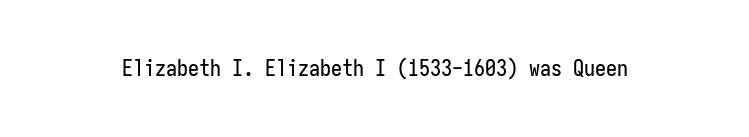
Q: Is the text italic (slanted)? A: No, it is upright.
Q: Is the text underlined? A: No.
Q: Is the spacing between letters normal or unusually wide? A: Normal.
